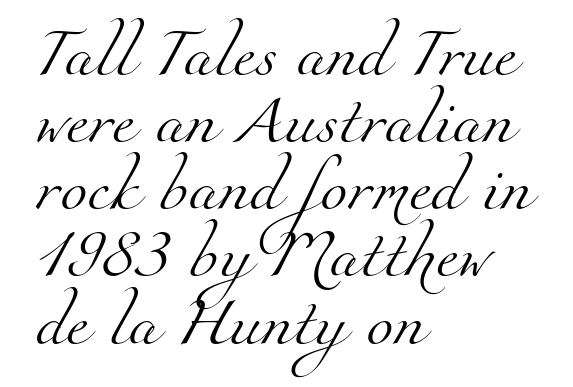
The image shows 49 px light serif type; set left-aligned, normal line spacing (1.37x), normal letter spacing, not underlined; medium stroke contrast and a small x-height.
